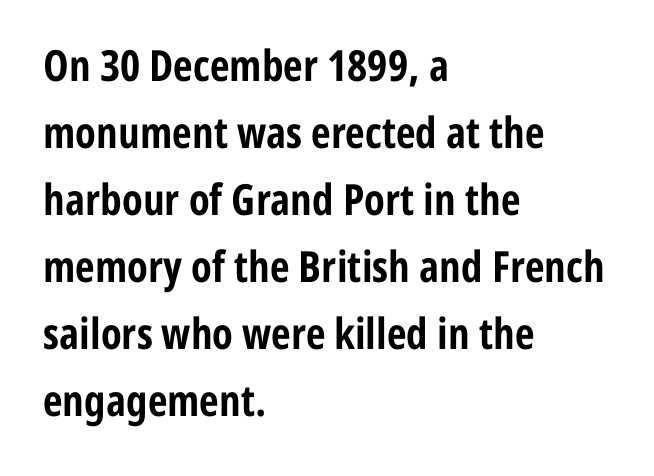
The image shows 43 px bold, condensed sans-serif type, upright; set left-aligned, normal line spacing (1.56x), normal letter spacing, not underlined; low stroke contrast and a medium x-height.
